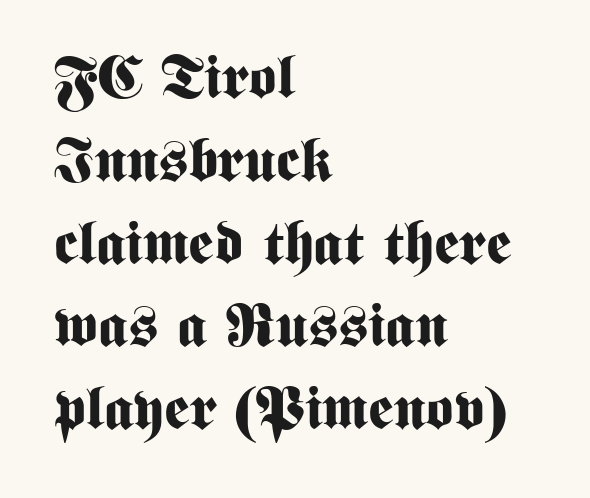
{"serif": "no", "italic": "no", "bold": "yes", "weight": "bold", "width": "condensed", "stroke_contrast": "medium", "x_height": "medium", "monospaced": "no", "underline": "no", "align": "left", "line_spacing": "normal", "line_spacing_ratio": 1.38, "letter_spacing": "normal", "letter_spacing_em": 0.0, "glyph_px": 60}
